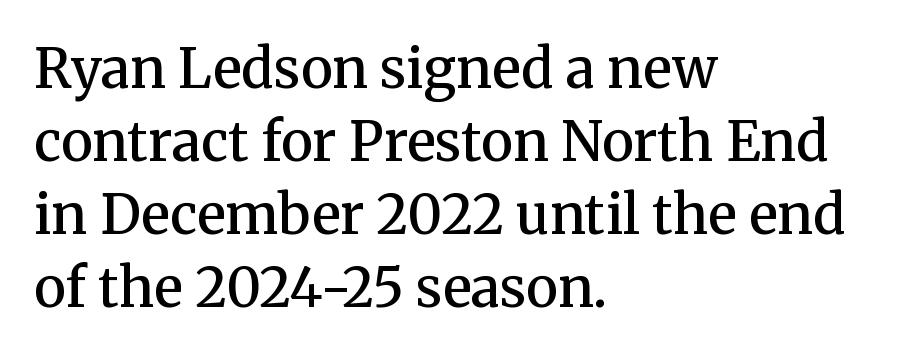
The image shows 54 px semibold serif type, upright; set left-aligned, normal line spacing (1.35x), normal letter spacing, not underlined; medium stroke contrast and a medium x-height.
